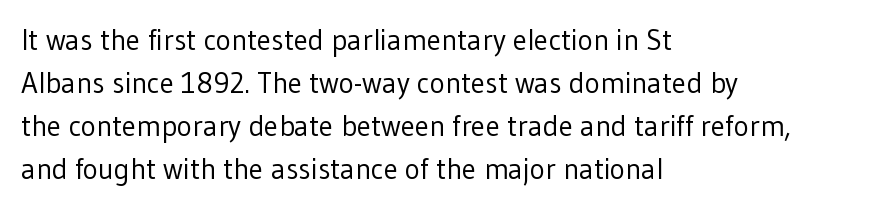
{"serif": "no", "italic": "no", "bold": "no", "weight": "regular", "width": "normal", "stroke_contrast": "low", "x_height": "medium", "monospaced": "no", "underline": "no", "align": "left", "line_spacing": "normal", "line_spacing_ratio": 1.48, "letter_spacing": "normal", "letter_spacing_em": 0.0, "glyph_px": 29}
